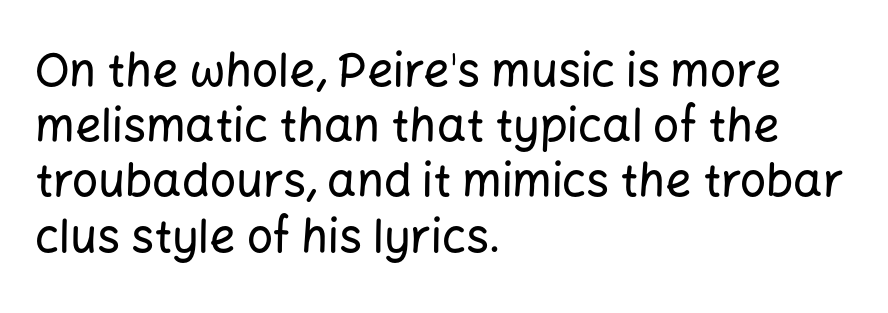
Q: Is the text italic (slanted)? A: No, it is upright.
Q: Is the typeface a serif or a sans-serif typeface? A: Sans-serif.
Q: Is the text underlined? A: No.
Q: How is the paragraph aligned? A: Left-aligned.
Q: Is the spacing between letters normal or unusually wide? A: Normal.
Q: Width (condensed, normal, or wide)? A: Normal.
Q: Stroke contrast? A: Low.
Q: x-height? A: Medium.
Q: Monospaced? A: No.
